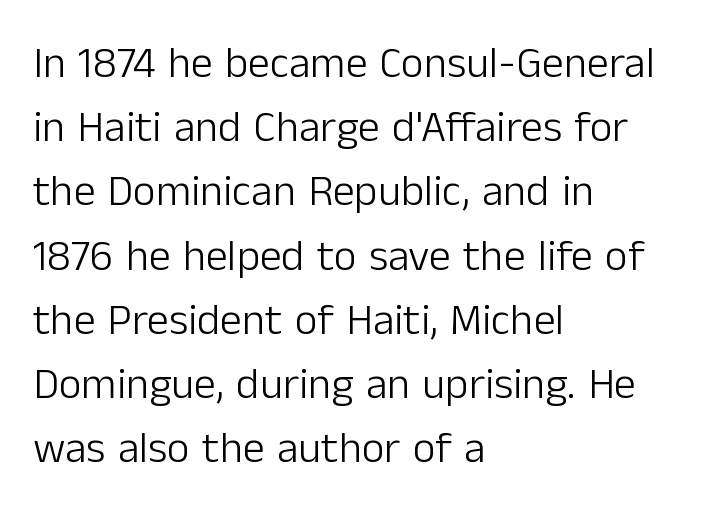
The rendering shows plain stroke endings on the letterforms — a sans-serif design. Character widths vary here, with narrow letters taking less room than wide ones. These lines keep a tight, regular rhythm from letter to letter. The font is comparable to plain body text, perhaps lighter.
